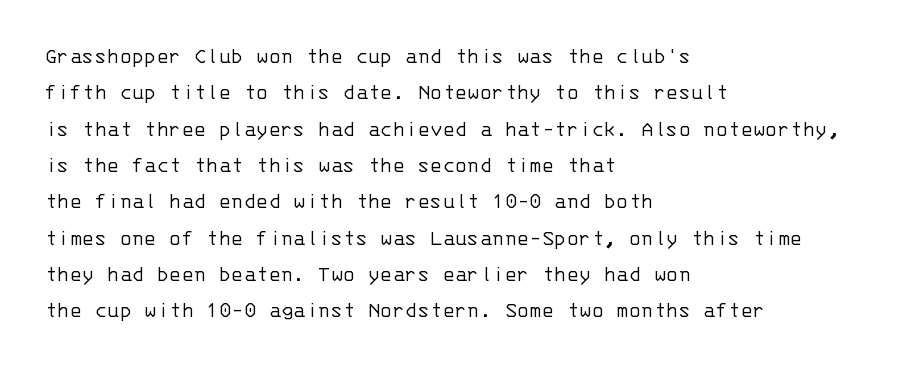
The image shows 23 px text type, upright; set left-aligned, normal line spacing (1.58x), normal letter spacing, not underlined.
